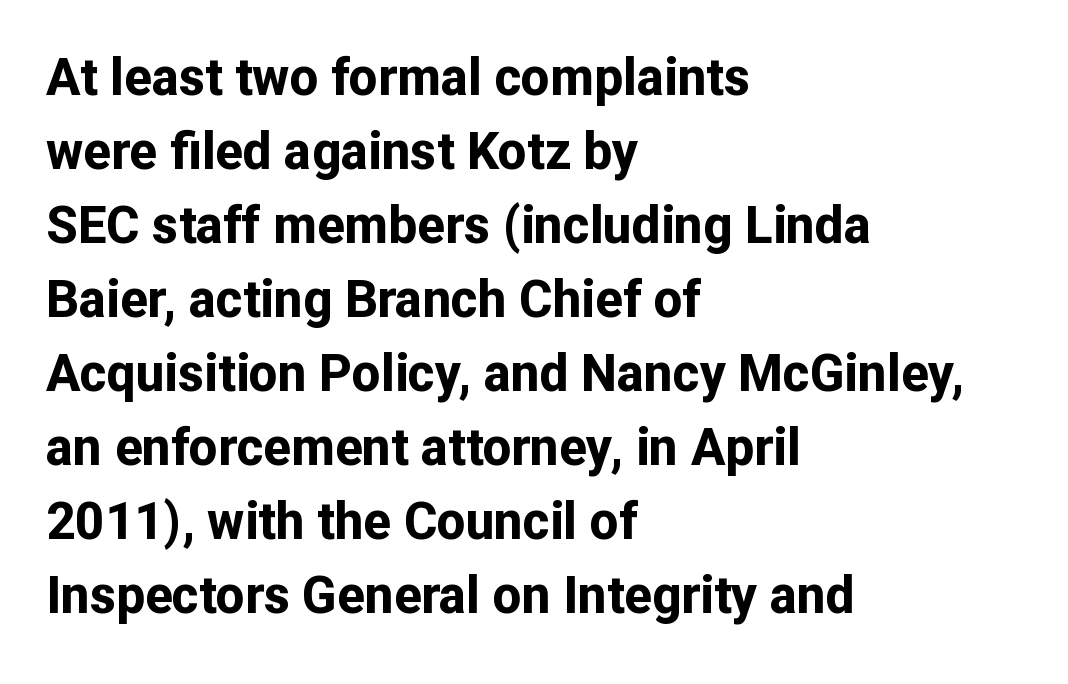
If you drew a line through each stem, it would be perfectly vertical. The baseline area is clear. Short note: letters normally spaced. Summary of weight: heavy, a full bold. The rag falls on the right side of this text block.
